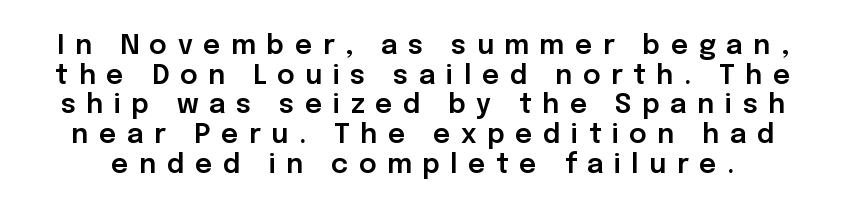
{"italic": "no", "underline": "no", "line_spacing": "tight", "line_spacing_ratio": 1.1, "letter_spacing": "wide", "letter_spacing_em": 0.39, "glyph_px": 27}
